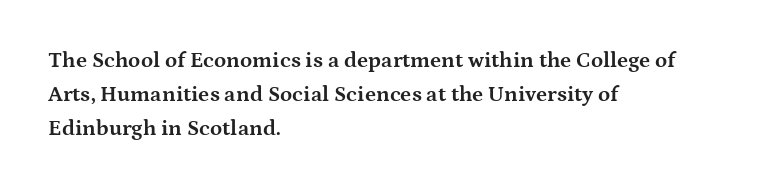
Underline: absent. Default kerning and tracking; the words read as compact shapes. Successive baselines arrive at the customary interval. You can tell it's not italic because the verticals are truly vertical. One-word summary of the alignment: left. These lines carry a lot of weight — the face is fully bold.
